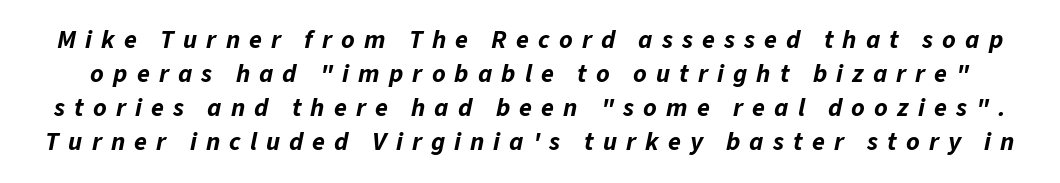
Is the type bold? Yes — the strokes are clearly thick and heavy. Tall strokes in this sample are angled rather than plumb. What stands out about the letter spacing? Its width — letters are far apart. Quick note: underline off. The space between consecutive lines is moderate.
